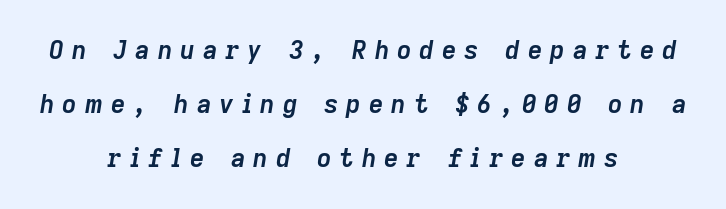
The image shows 25 px bold type, italic (leaning right); set centered, loose line spacing (2.17x), unusually wide letter spacing (+0.32 em), not underlined.
